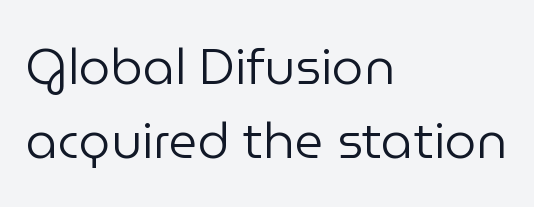
{"serif": "no", "italic": "no", "bold": "no", "weight": "regular", "width": "normal", "stroke_contrast": "low", "x_height": "medium", "monospaced": "no", "underline": "no", "align": "left", "line_spacing": "normal", "line_spacing_ratio": 1.48, "letter_spacing": "normal", "letter_spacing_em": 0.0, "glyph_px": 50}
